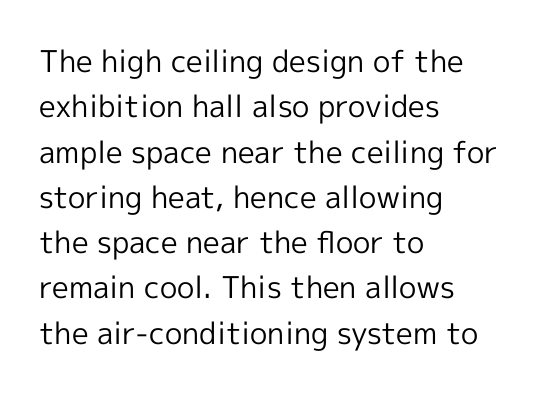
Anything drawn beneath the words? Only blank space. Is the stroke heavy? The answer is a plain regular-or-lighter. Every character sits straight up, as roman type does. The font family rendered here belongs to the sans-serif group. If you measured baseline to baseline, you'd find a middling distance. All the whitespace from short lines collects on the right.
